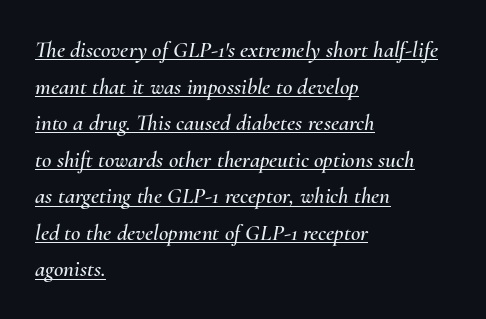
The image shows 23 px text type, italic (leaning right); set left-aligned, normal line spacing (1.59x), normal letter spacing, underlined.
